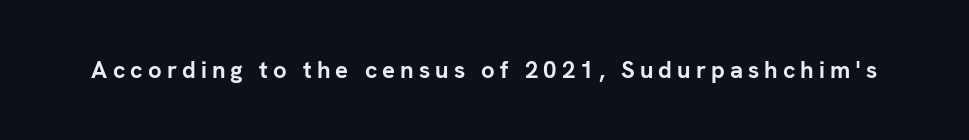
Strokes here are thick enough to call this a true bold. Just letters on the line, the space beneath them empty. The horizontal fit of the characters is loose and conspicuously gappy. The letters stand straight up with perfectly vertical stems.
